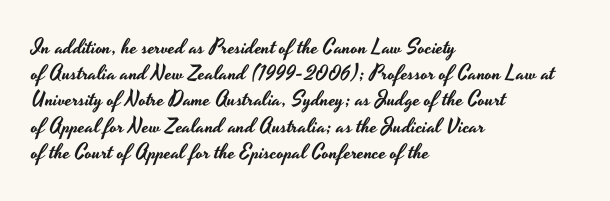
A typesetter would call this leading conventional body-copy spacing. This rendering uses left alignment, leaving the right contour irregular. The letterforms sit shoulder to shoulder at normal distance. Decoration check: the copy has no underline.
